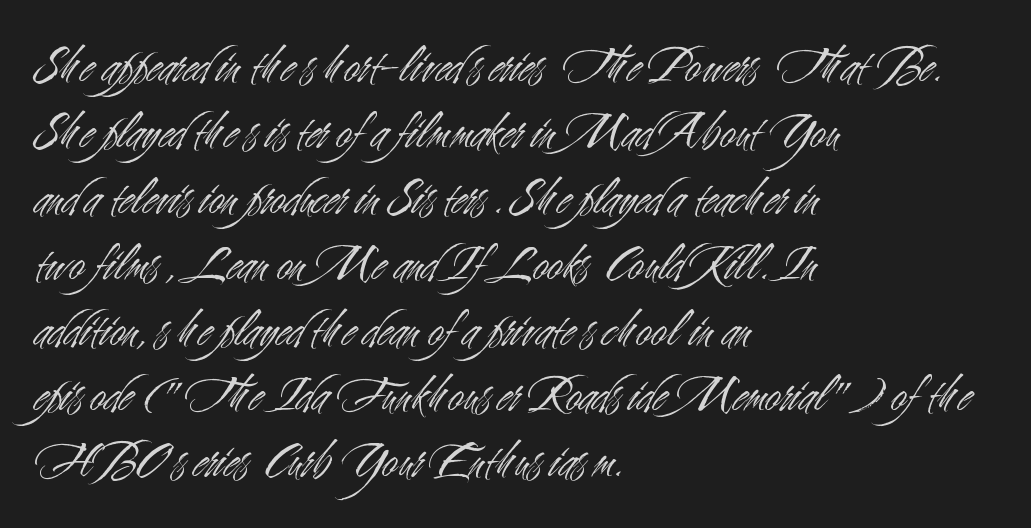
The image shows 54 px light, condensed sans-serif type; set left-aligned, line spacing 1.22x, normal letter spacing, not underlined; medium stroke contrast and a small x-height.
